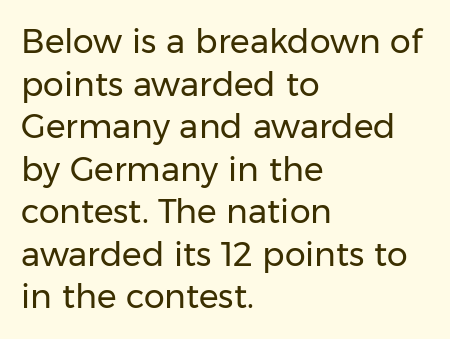
The image shows 33 px regular-weight sans-serif type, upright; set left-aligned, normal line spacing (1.29x), normal letter spacing, not underlined; low stroke contrast and a medium x-height.
